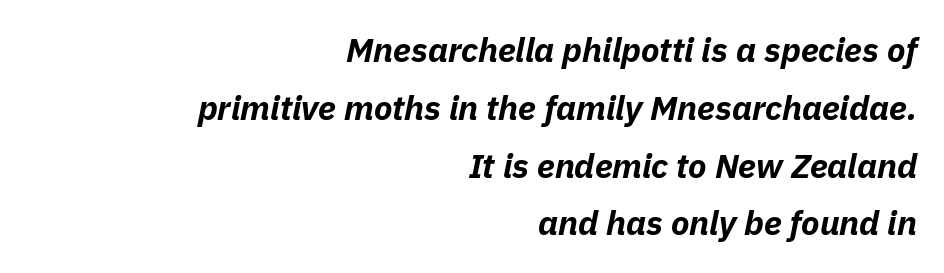
Typeset ragged left — the right edge is the straight one. Letter spacing: default. Weight: bold. Any mark beneath the type? The region is blank. Quick note: italic. The letters advance in unequal steps, a hallmark of proportional type.
